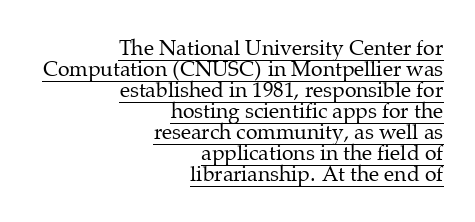
The sample's only ornament is a line tracing under the words. Honestly, the rows look squashed on top of each other. Does extra space separate the letters? No, they use regular spacing. Designer's note — italics off, roman on. Letters have the restrained weight of plain body copy at most. Compared with a flush-left layout, this one pins lines to the opposite, right side.
